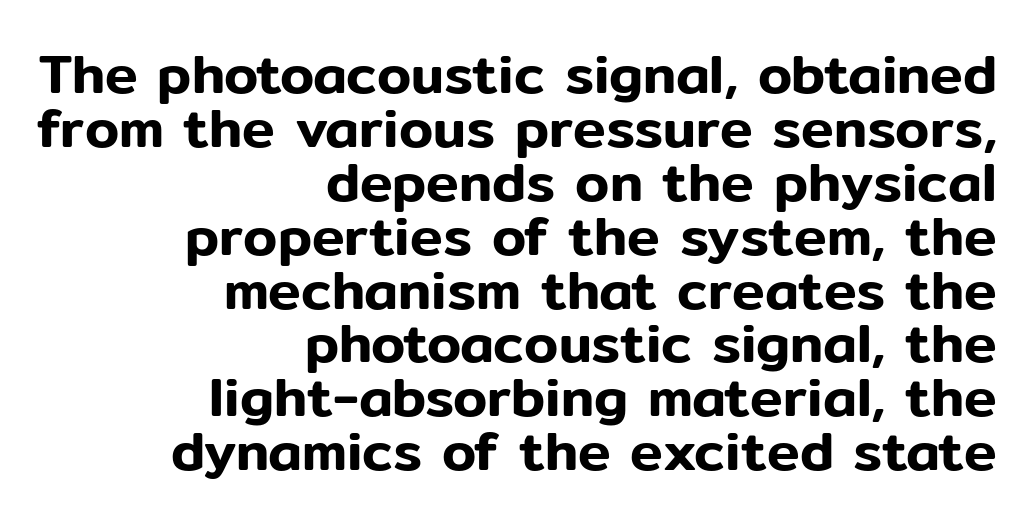
The image shows 55 px sans-serif type, upright; set right-aligned, tight line spacing (0.98x), normal letter spacing, not underlined; low stroke contrast and a medium x-height.
